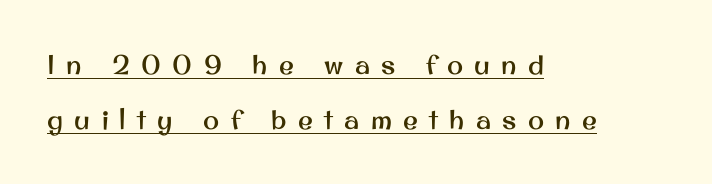
Q: Is the text italic (slanted)? A: No, it is upright.
Q: Is the text underlined? A: Yes.
Q: How is the paragraph aligned? A: Left-aligned.
Q: Is the spacing between letters normal or unusually wide? A: Unusually wide.
Q: Is the spacing between lines tight, normal or loose? A: Loose.
